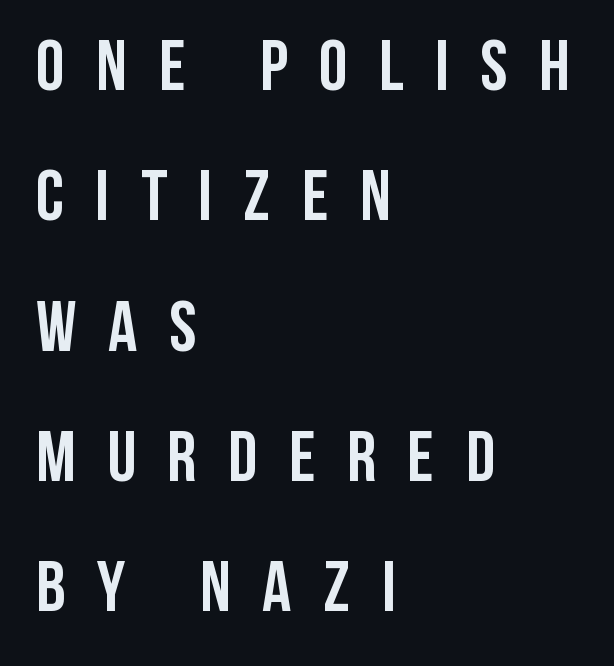
{"serif": "no", "italic": "no", "bold": "yes", "weight": "semibold", "width": "condensed", "stroke_contrast": "low", "x_height": "large", "monospaced": "no", "underline": "no", "align": "left", "line_spacing_ratio": 1.81, "letter_spacing": "wide", "letter_spacing_em": 0.44, "glyph_px": 72}
